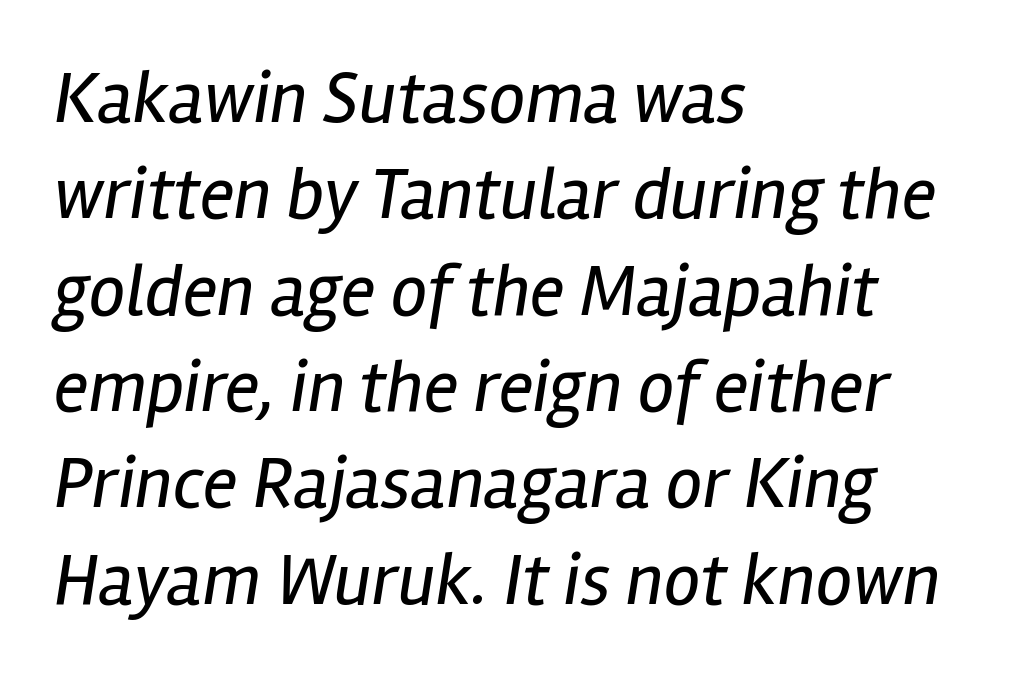
Q: Is the text bold? A: No.
Q: Is the text italic (slanted)? A: Yes, it leans right by about 12 degrees.
Q: Is the text underlined? A: No.
Q: How is the paragraph aligned? A: Left-aligned.
Q: Is the spacing between letters normal or unusually wide? A: Normal.
Q: Is the spacing between lines tight, normal or loose? A: Normal.
Q: Width (condensed, normal, or wide)? A: Condensed.
Q: Stroke contrast? A: Low.
Q: x-height? A: Medium.
Q: Monospaced? A: No.
